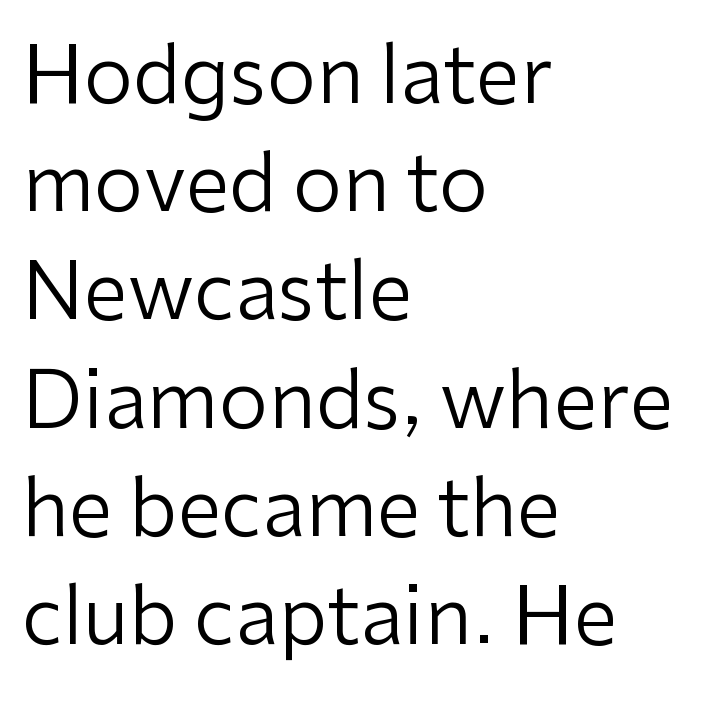
{"serif": "no", "italic": "no", "bold": "no", "weight": "regular", "width": "normal", "stroke_contrast": "low", "x_height": "medium", "monospaced": "no", "underline": "no", "align": "left", "line_spacing": "normal", "line_spacing_ratio": 1.37, "letter_spacing": "normal", "letter_spacing_em": 0.0, "glyph_px": 79}
